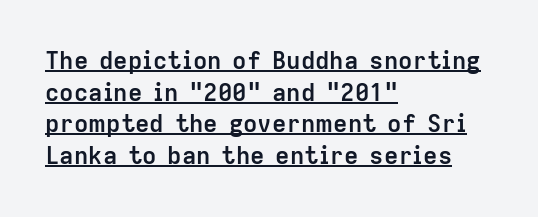
The image shows 24 px bold type, upright; set left-aligned, normal line spacing (1.32x), normal letter spacing, underlined.
